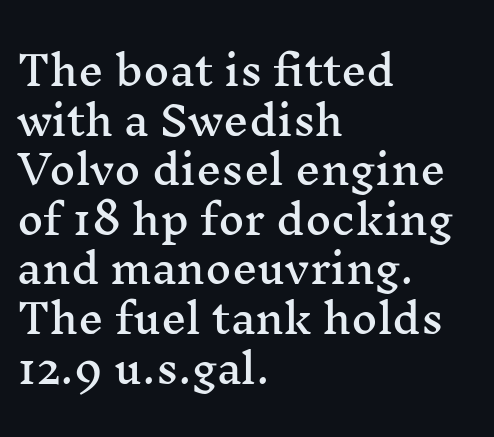
{"serif": "yes", "italic": "no", "width": "wide", "stroke_contrast": "medium", "x_height": "medium", "monospaced": "no", "underline": "no", "align": "left", "line_spacing_ratio": 1.24, "letter_spacing": "normal", "letter_spacing_em": 0.0, "glyph_px": 40}
